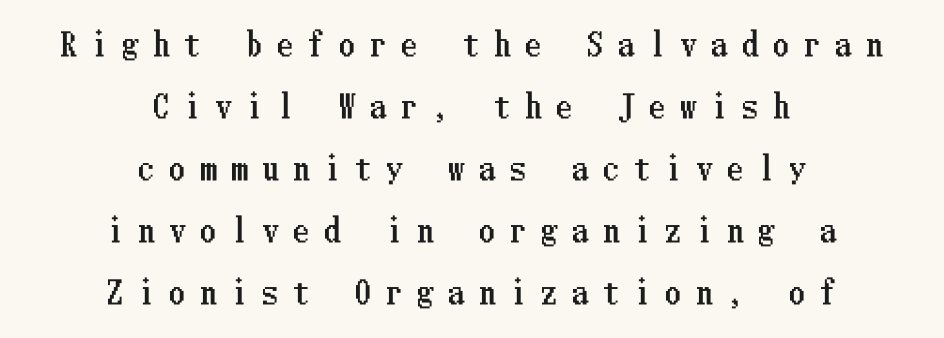
The image shows 31 px condensed type, upright; set centered, loose line spacing (2.0x), unusually wide letter spacing (+0.5 em), not underlined; low stroke contrast and a medium x-height.
